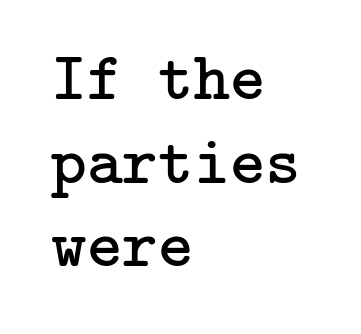
The image shows 68 px regular-weight serif type, upright; set left-aligned, line spacing 1.23x, normal letter spacing, not underlined; low stroke contrast and a medium x-height.
